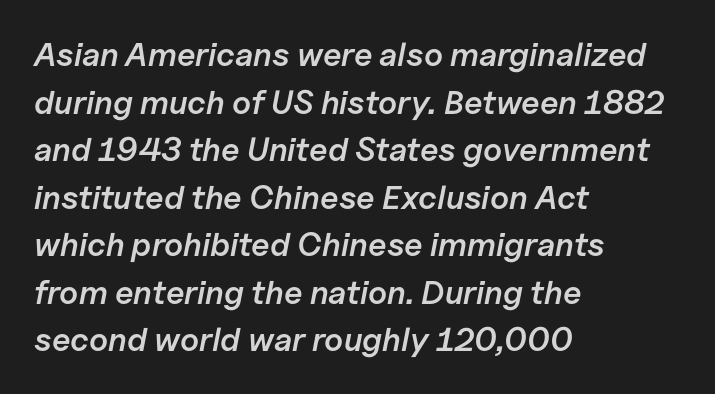
The image shows 33 px semibold type, italic (leaning right); set left-aligned, normal line spacing (1.44x), normal letter spacing, not underlined; low stroke contrast and a medium x-height.
